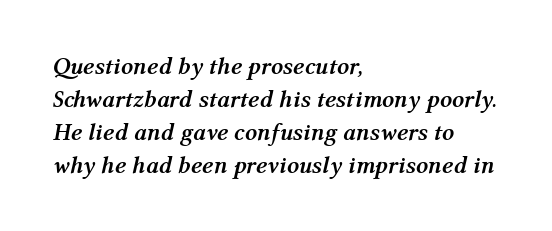
{"italic": "yes", "lean": "right", "slant_degrees": 12, "bold": "yes", "underline": "no", "align": "left", "line_spacing": "normal", "line_spacing_ratio": 1.37, "letter_spacing": "normal", "letter_spacing_em": 0.0, "glyph_px": 24}
